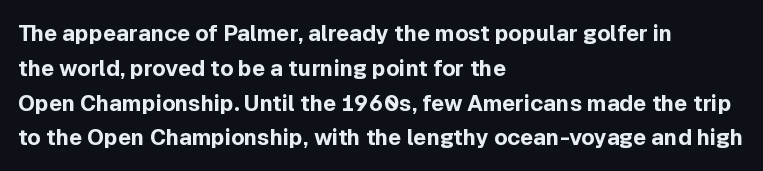
{"italic": "no", "bold": "yes", "underline": "no", "align": "left", "line_spacing": "normal", "line_spacing_ratio": 1.58, "letter_spacing": "normal", "letter_spacing_em": 0.0, "glyph_px": 22}
